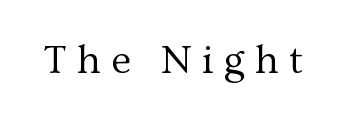
{"serif": "yes", "italic": "no", "bold": "no", "weight": "regular", "width": "normal", "stroke_contrast": "medium", "x_height": "medium", "monospaced": "no", "underline": "no", "letter_spacing": "wide", "letter_spacing_em": 0.26, "glyph_px": 40}
